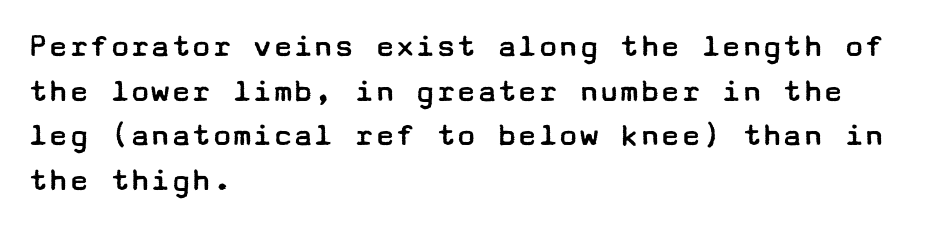
Letters rest on an invisible, unmarked baseline. This is roman type, the default non-slanted kind. Examine the stroke ends and you'll find no serifs. Leading: standard.
